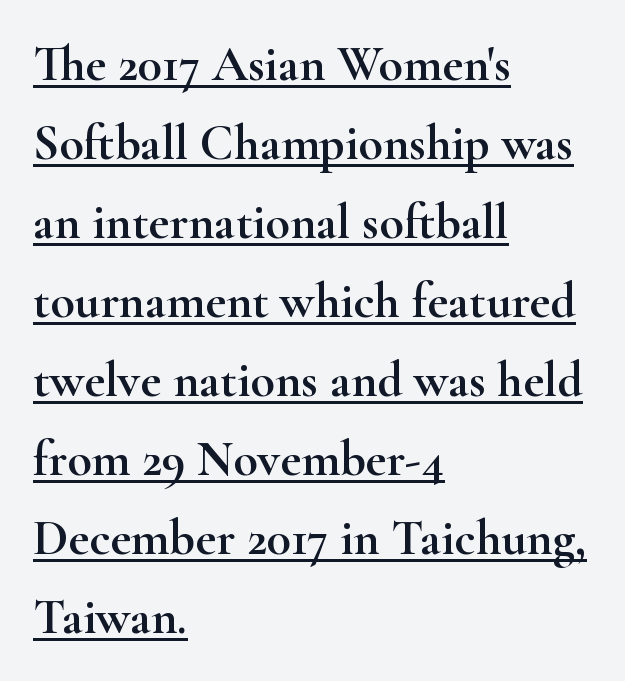
Summary of vertical rhythm: regular, with standard interline spacing. Rendered with straight, roman letterforms. A typesetter would label this face a serif. These lines are set flush left with a ragged right edge. The rendering uses natural spacing where letterforms have individual widths. Tracking here is standard; glyphs follow each other at the usual distance.
